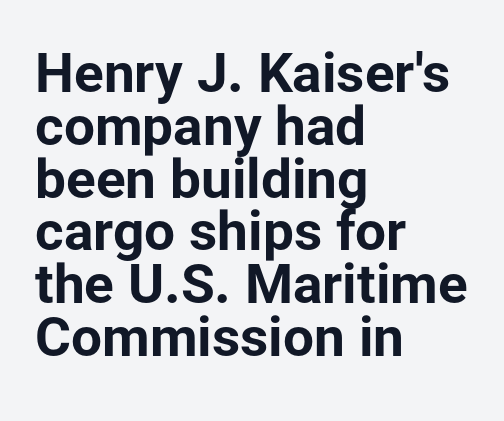
Q: Is the text bold? A: Yes.
Q: Is the text italic (slanted)? A: No, it is upright.
Q: Is the typeface a serif or a sans-serif typeface? A: Sans-serif.
Q: Is the text underlined? A: No.
Q: How is the paragraph aligned? A: Left-aligned.
Q: Is the spacing between letters normal or unusually wide? A: Normal.
Q: Is the spacing between lines tight, normal or loose? A: Tight.
Q: Width (condensed, normal, or wide)? A: Normal.
Q: Stroke contrast? A: Low.
Q: x-height? A: Medium.
Q: Monospaced? A: No.
